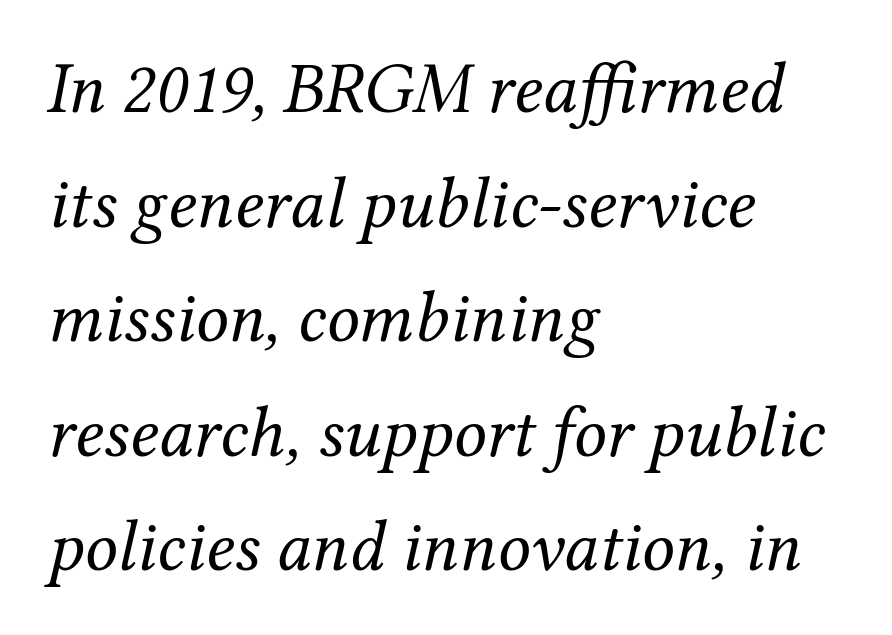
Q: Is the text bold? A: No.
Q: Is the text italic (slanted)? A: Yes, it leans right by about 12 degrees.
Q: Is the typeface a serif or a sans-serif typeface? A: Serif.
Q: Is the text underlined? A: No.
Q: How is the paragraph aligned? A: Left-aligned.
Q: Is the spacing between letters normal or unusually wide? A: Normal.
Q: Is the spacing between lines tight, normal or loose? A: Normal.
Q: Width (condensed, normal, or wide)? A: Normal.
Q: Stroke contrast? A: Medium.
Q: x-height? A: Medium.
Q: Monospaced? A: No.
